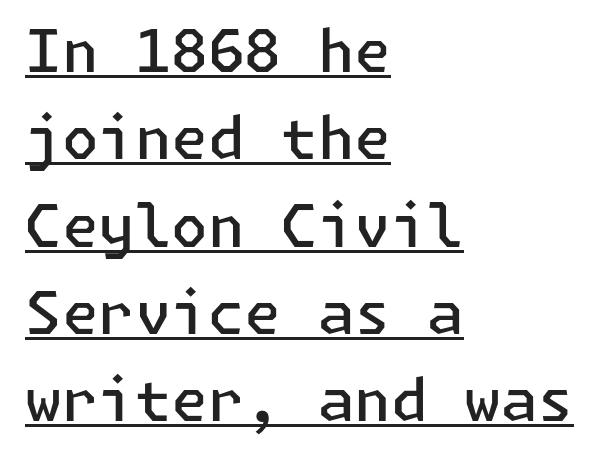
Q: Is the text bold? A: Semi-bold.
Q: Is the text italic (slanted)? A: No, it is upright.
Q: Is the typeface a serif or a sans-serif typeface? A: Sans-serif.
Q: Is the text underlined? A: Yes.
Q: How is the paragraph aligned? A: Left-aligned.
Q: Is the spacing between letters normal or unusually wide? A: Normal.
Q: Is the spacing between lines tight, normal or loose? A: Normal.
Q: Width (condensed, normal, or wide)? A: Normal.
Q: Stroke contrast? A: Low.
Q: x-height? A: Medium.
